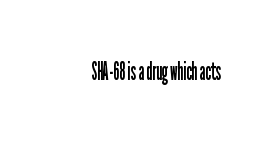
The rendering keeps characters at their native spacing. The font sits on the lighter half of the weight spectrum, regular included. Quick note: underline off. Is there any slant? The stems are plumb.
